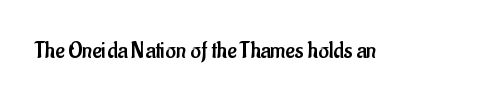
The rendering keeps characters at their native spacing. The font sits on the lighter half of the weight spectrum, regular included. Quick note: underline off. Is there any slant? The stems are plumb.
